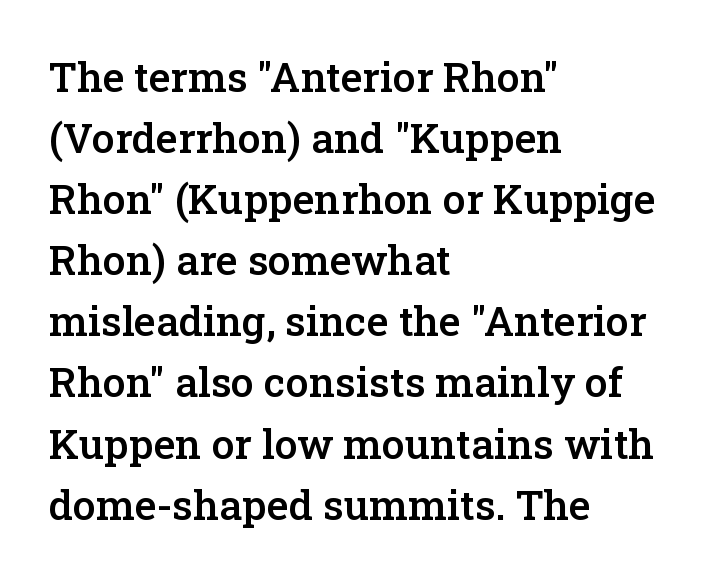
Q: Is the text bold? A: Semi-bold.
Q: Is the text italic (slanted)? A: No, it is upright.
Q: Is the typeface a serif or a sans-serif typeface? A: Serif.
Q: Is the text underlined? A: No.
Q: How is the paragraph aligned? A: Left-aligned.
Q: Is the spacing between letters normal or unusually wide? A: Normal.
Q: Is the spacing between lines tight, normal or loose? A: Normal.
Q: Width (condensed, normal, or wide)? A: Normal.
Q: Stroke contrast? A: Low.
Q: x-height? A: Medium.
Q: Monospaced? A: No.
